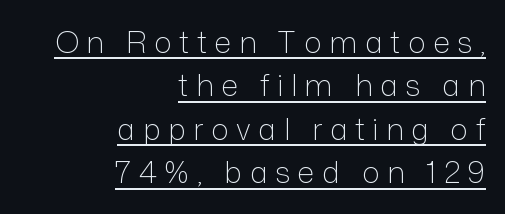
Compared with typical body copy, the letter spacing here is much looser. The weight tops out at a normal text grade. These lines are set flush right with a ragged left edge. What's the leading like? Ordinary, nothing unusual. Does the type have serifs? No, each stem ends abruptly.
